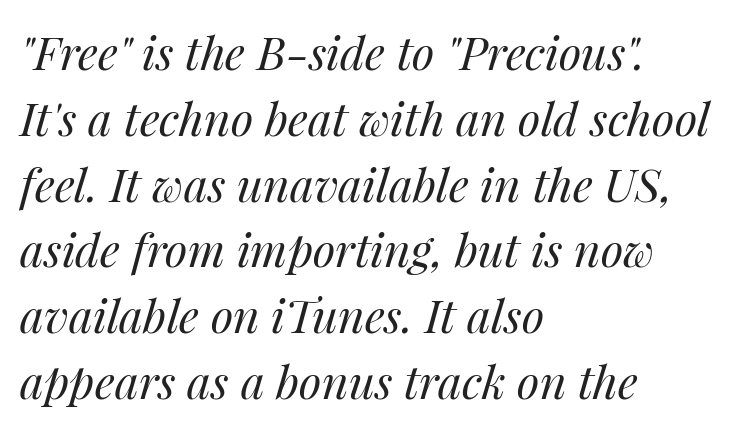
Each letter keeps its own natural width here, so spacing adapts to shape. Tracking here is standard; glyphs follow each other at the usual distance. In terms of leading, this rendering sits right in the middle. The letterforms sit at book weight or below. The space directly below the letters is spotless.
